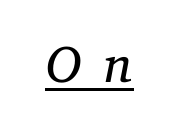
Look at the tracking — it's clearly loosened, letters drifting apart. Classification — serif. Underline: present. Here the designer chose a conventional face with non-uniform glyph widths. It's the slanting kind of type. The characters are drawn with everyday or finer stroke widths.
